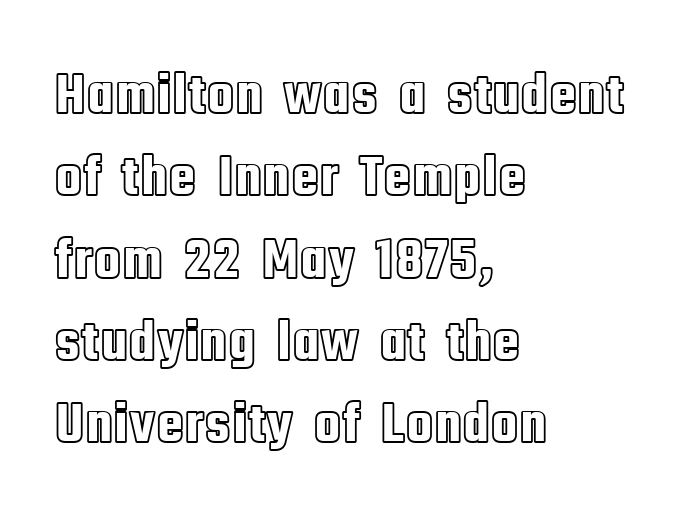
{"italic": "no", "width": "condensed", "x_height": "large", "monospaced": "no", "underline": "no", "align": "left", "line_spacing": "normal", "line_spacing_ratio": 1.42, "letter_spacing": "normal", "letter_spacing_em": 0.0, "glyph_px": 58}
